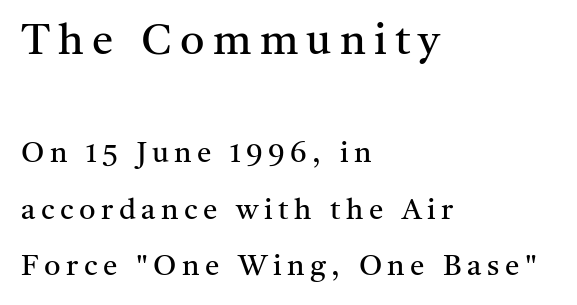
Compared with a typical body face, this is equally light or lighter still. Between these two stacked blocks, the higher one wins on size. Looks like regular typesetting: each glyph gets only the width it needs. Note: serifs present on the glyphs. Vertically, the passage feels expansive, rows floating well apart. Typeset ragged right — the left edge is the straight one.
